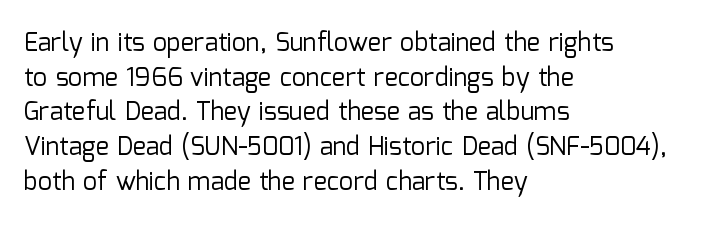
The letters stand straight up with perfectly vertical stems. The typesetter chose a ragged-right arrangement here. What's the leading like? Ordinary, nothing unusual. Nothing unusual about the tracking: characters are spaced as the font intends. Is the stroke heavy? The answer is a plain regular-or-lighter.
